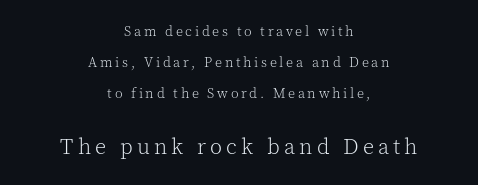
Regarding leading, the lines here are spaced well apart. Bare-footed words on every line. This sample uses an upright cut, with every glyph sitting square on the baseline. Whoever set this made the second block the dominant, larger element. Horizontal alignment here is central, giving a formal, balanced look. Caption: face not bold, strokes unweighted.
